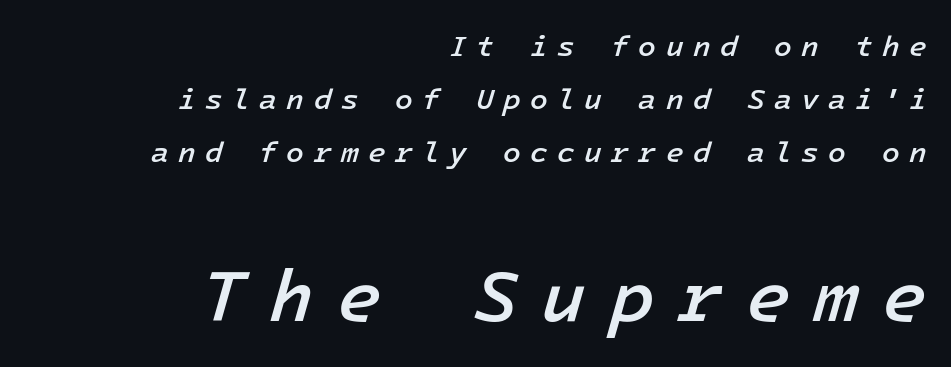
The passage shown has open, widely tracked lettering throughout. Does the copy run flush right? Yes — the right margin is perfectly even. A typesetter would mark this as italic. The typesetting leans somewhat heavy: a semibold.
